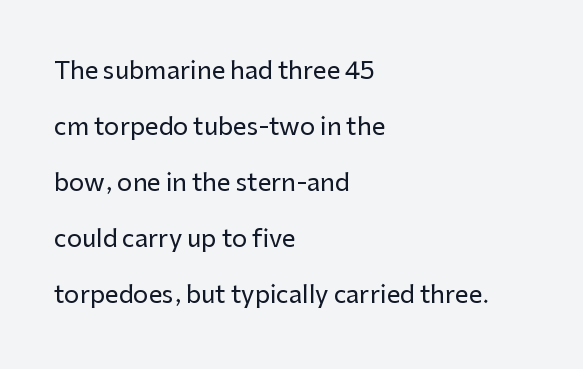
The image shows 24 px text type, upright; set left-aligned, loose line spacing (2.33x), normal letter spacing, not underlined.
